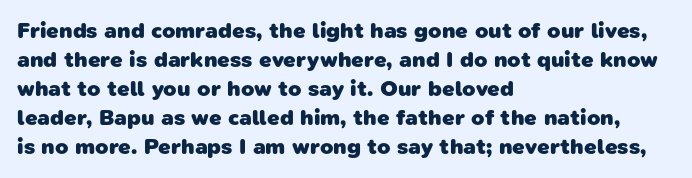
All the whitespace from short lines collects on the right. Honestly, the letter spacing is just normal — you wouldn't notice it. Strokes here are thick enough to call this a true bold. Evenly set lines give the paragraph a standard silhouette. The space beneath each line is pristine and unruled.
